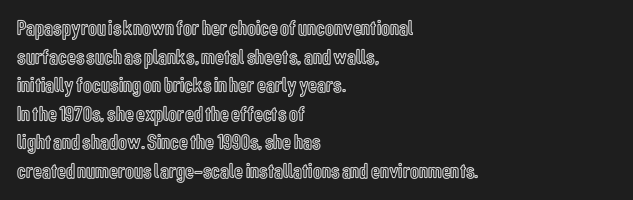
A normal amount of white space separates one row of letters from the next. Unmarked baselines from the first word to the last. These lines were composed using upright roman letters. Compared with typical body copy, the letter spacing here is the same. Line beginnings align vertically; line endings do not.
